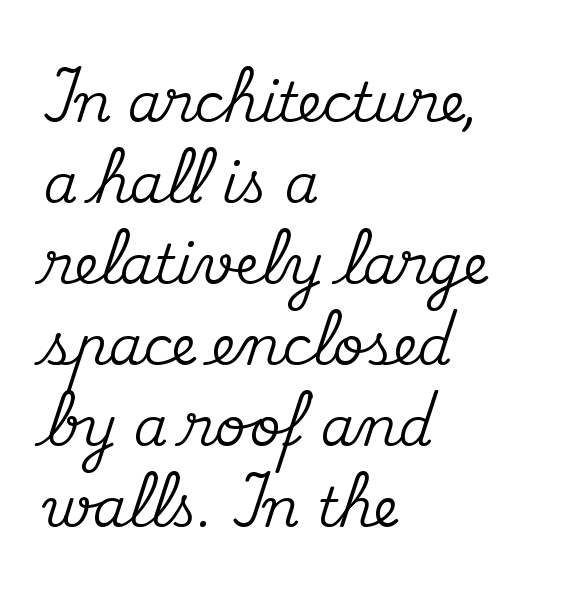
Q: Is the text italic (slanted)? A: Yes.
Q: Is the typeface a serif or a sans-serif typeface? A: Serif.
Q: Is the text underlined? A: No.
Q: How is the paragraph aligned? A: Left-aligned.
Q: Is the spacing between letters normal or unusually wide? A: Normal.
Q: Is the spacing between lines tight, normal or loose? A: Normal.
Q: Width (condensed, normal, or wide)? A: Normal.
Q: Stroke contrast? A: Medium.
Q: x-height? A: Small.
Q: Monospaced? A: No.
